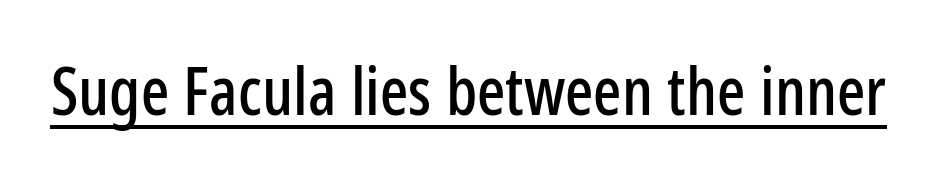
The image shows 66 px condensed sans-serif type, upright; set normal letter spacing, underlined; low stroke contrast and a medium x-height.
